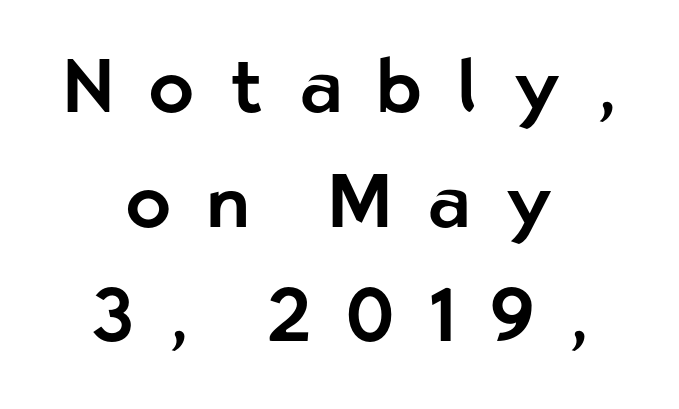
The image shows 75 px sans-serif type, upright; set centered, normal line spacing (1.53x), unusually wide letter spacing (+0.47 em), not underlined; low stroke contrast and a medium x-height.
